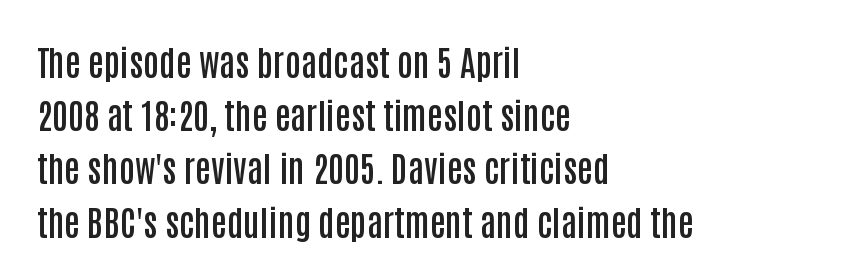
{"serif": "no", "italic": "no", "bold": "semi", "weight": "semibold", "width": "condensed", "stroke_contrast": "low", "x_height": "large", "monospaced": "no", "underline": "no", "align": "left", "line_spacing": "normal", "line_spacing_ratio": 1.52, "letter_spacing": "normal", "letter_spacing_em": 0.0, "glyph_px": 35}
